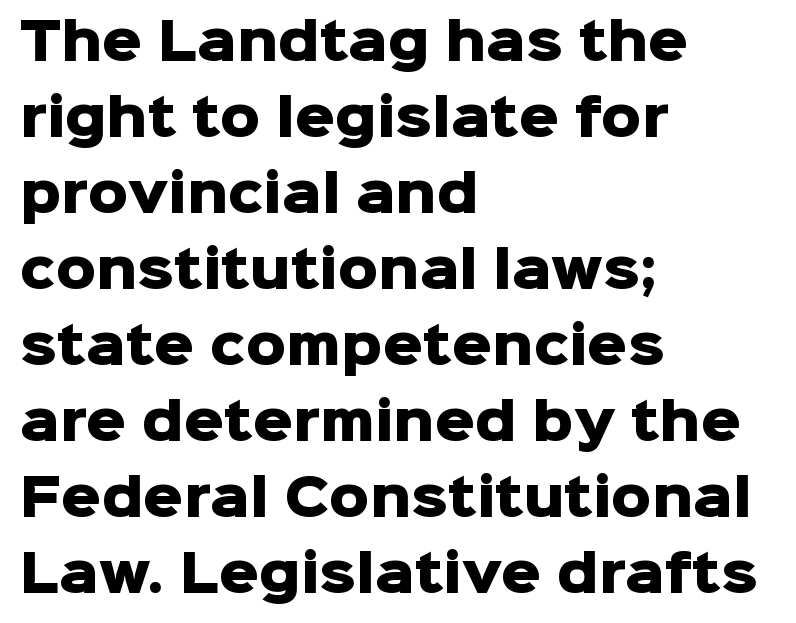
The image shows 50 px heavy sans-serif type, upright; set left-aligned, normal line spacing (1.52x), normal letter spacing, not underlined; low stroke contrast and a medium x-height.
